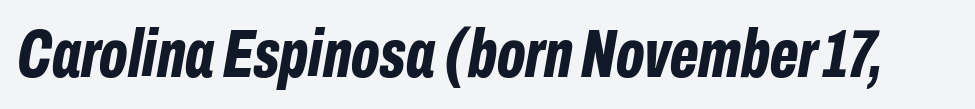
Q: Is the text bold? A: Yes.
Q: Is the text italic (slanted)? A: Yes, it leans right by about 10 degrees.
Q: Is the text underlined? A: No.
Q: Is the spacing between letters normal or unusually wide? A: Normal.
Q: Width (condensed, normal, or wide)? A: Condensed.
Q: Stroke contrast? A: Low.
Q: x-height? A: Medium.
Q: Monospaced? A: No.
